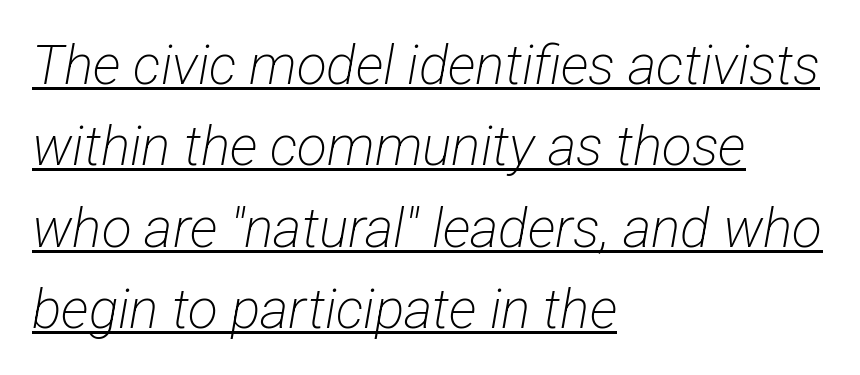
Q: Is the text bold? A: No.
Q: Is the typeface a serif or a sans-serif typeface? A: Sans-serif.
Q: Is the text underlined? A: Yes.
Q: How is the paragraph aligned? A: Left-aligned.
Q: Is the spacing between letters normal or unusually wide? A: Normal.
Q: Is the spacing between lines tight, normal or loose? A: Normal.
Q: Width (condensed, normal, or wide)? A: Condensed.
Q: Stroke contrast? A: Low.
Q: x-height? A: Medium.
Q: Monospaced? A: No.
